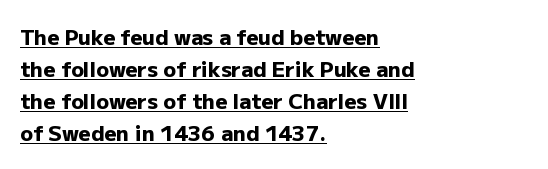
Q: Is the text bold? A: Yes.
Q: Is the text italic (slanted)? A: No, it is upright.
Q: Is the text underlined? A: Yes.
Q: How is the paragraph aligned? A: Left-aligned.
Q: Is the spacing between letters normal or unusually wide? A: Normal.
Q: Is the spacing between lines tight, normal or loose? A: Normal.
